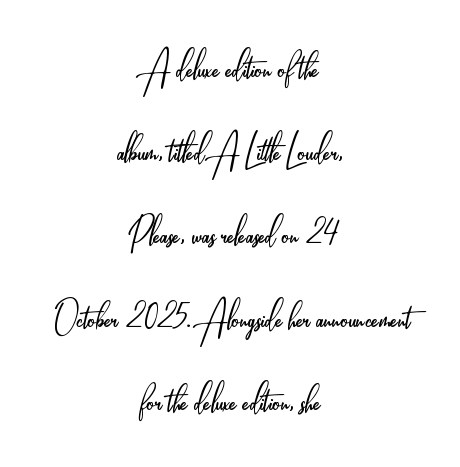
{"serif": "no", "bold": "no", "weight": "light", "width": "condensed", "stroke_contrast": "low", "x_height": "small", "monospaced": "no", "underline": "no", "align": "center", "line_spacing_ratio": 1.77, "letter_spacing": "normal", "letter_spacing_em": 0.0, "glyph_px": 47}
